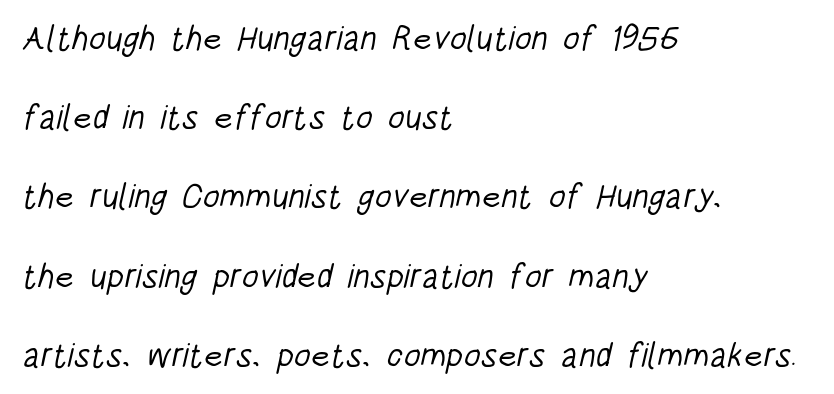
Q: Is the text bold? A: No.
Q: Is the typeface a serif or a sans-serif typeface? A: Sans-serif.
Q: Is the text underlined? A: No.
Q: How is the paragraph aligned? A: Left-aligned.
Q: Is the spacing between letters normal or unusually wide? A: Normal.
Q: Is the spacing between lines tight, normal or loose? A: Loose.
Q: Width (condensed, normal, or wide)? A: Condensed.
Q: Stroke contrast? A: Low.
Q: x-height? A: Large.
Q: Monospaced? A: No.
